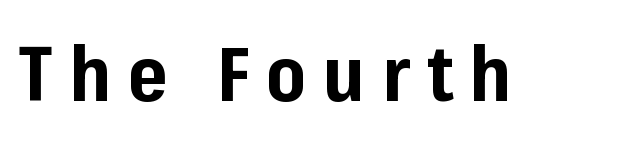
Q: Is the text bold? A: Yes.
Q: Is the text italic (slanted)? A: No, it is upright.
Q: Is the typeface a serif or a sans-serif typeface? A: Sans-serif.
Q: Is the text underlined? A: No.
Q: Is the spacing between letters normal or unusually wide? A: Unusually wide.
Q: Width (condensed, normal, or wide)? A: Normal.
Q: Stroke contrast? A: Low.
Q: x-height? A: Medium.
Q: Monospaced? A: No.
